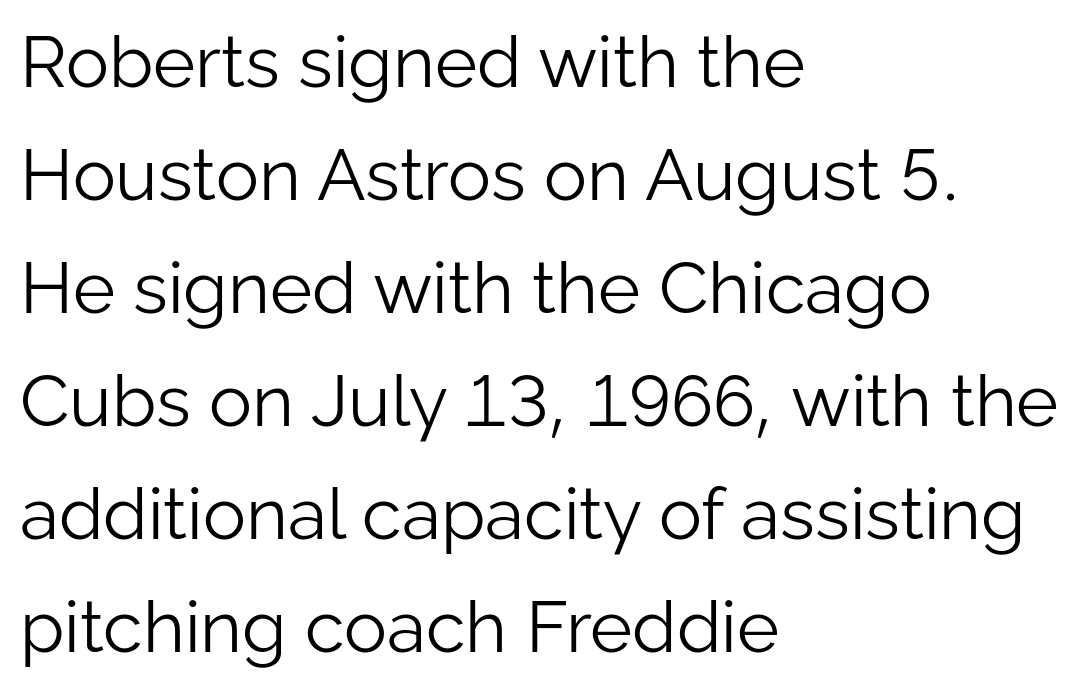
The image shows 72 px light sans-serif type, upright; set left-aligned, normal line spacing (1.57x), normal letter spacing, not underlined; low stroke contrast and a medium x-height.
